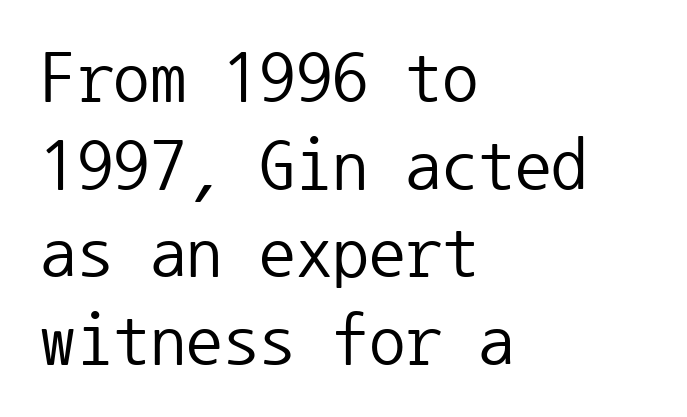
The image shows 73 px regular-weight sans-serif type, upright, monospaced; set left-aligned, line spacing 1.2x, normal letter spacing, not underlined; low stroke contrast and a medium x-height.
